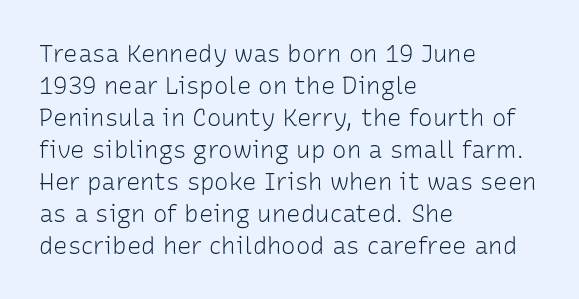
{"italic": "no", "bold": "no", "underline": "no", "align": "left", "line_spacing": "normal", "line_spacing_ratio": 1.33, "letter_spacing": "normal", "letter_spacing_em": 0.0, "glyph_px": 24}
